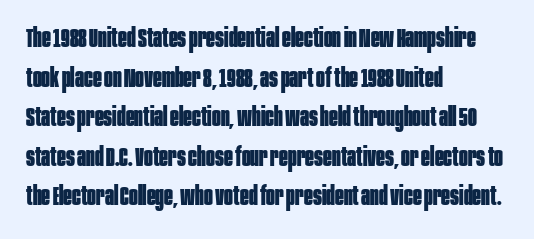
{"italic": "no", "bold": "yes", "underline": "no", "align": "left", "line_spacing": "normal", "line_spacing_ratio": 1.52, "letter_spacing": "normal", "letter_spacing_em": 0.0, "glyph_px": 26}
